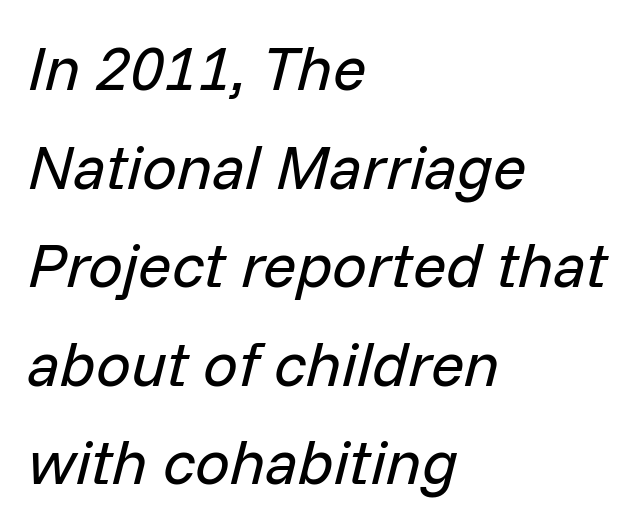
Q: Is the text bold? A: No.
Q: Is the text italic (slanted)? A: Yes, it leans right by about 14 degrees.
Q: Is the text underlined? A: No.
Q: How is the paragraph aligned? A: Left-aligned.
Q: Is the spacing between letters normal or unusually wide? A: Normal.
Q: Is the spacing between lines tight, normal or loose? A: Normal.
Q: Width (condensed, normal, or wide)? A: Normal.
Q: Stroke contrast? A: Low.
Q: x-height? A: Medium.
Q: Monospaced? A: No.
